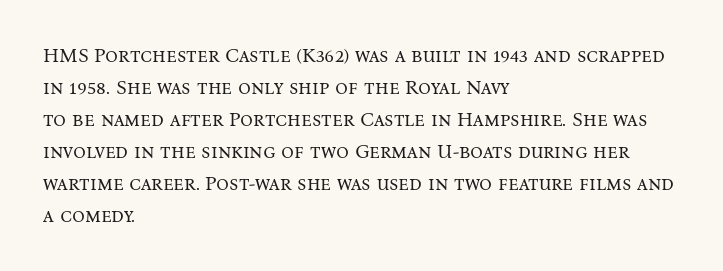
Caption: standard tracking, unaltered. The line-height multiplier appears to be the usual default. Type without underlining. This sample uses an upright cut, with every glyph sitting square on the baseline. This rendering uses left alignment, leaving the right contour irregular. The characters are drawn with everyday or finer stroke widths.
